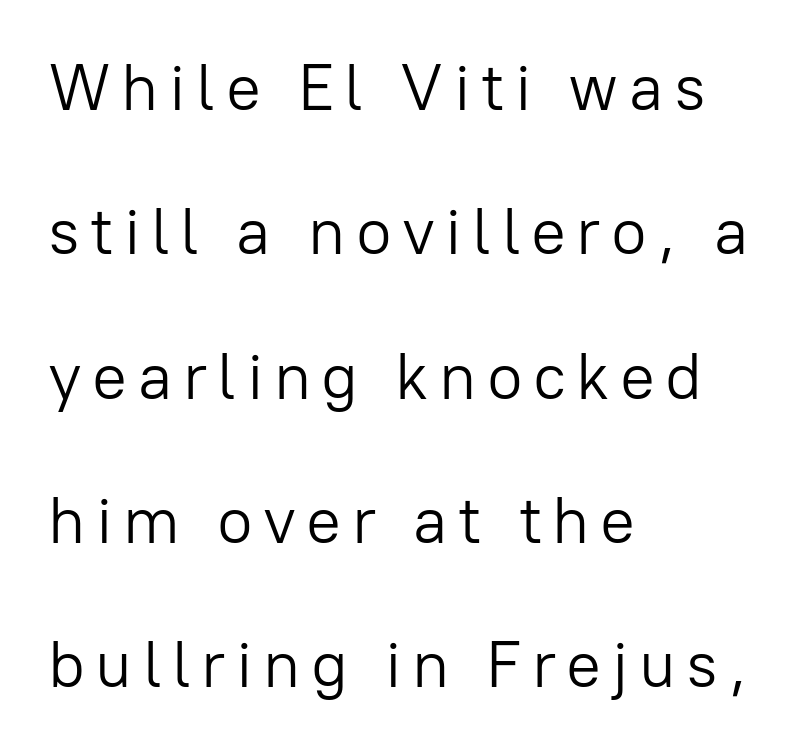
A great deal of white space separates one row of letters from the next. Casual observation: everything's shoved over to the left. Beneath every word, the page is bare. Varying glyph widths throughout — classic text-font behaviour.
